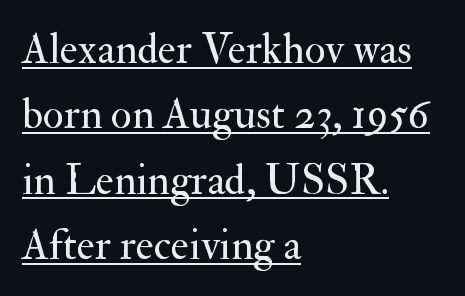
The passage shown stacks its lines at a standard gap. Think of a printed novel: that variable character pitch is what you see here. The type is set solid horizontally, with unmodified tracking. The axis of the letterforms is exactly vertical.
